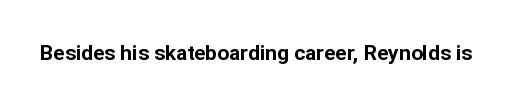
The image shows 21 px bold type, upright; set normal letter spacing, not underlined.
